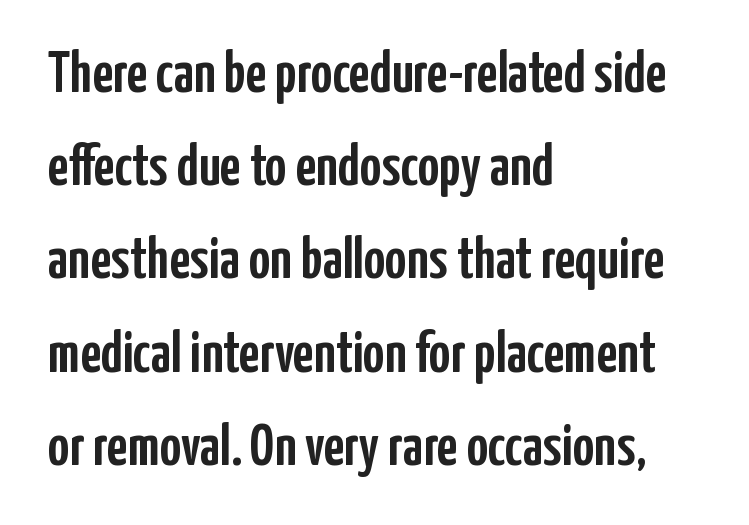
{"serif": "no", "italic": "no", "width": "condensed", "stroke_contrast": "low", "x_height": "medium", "monospaced": "no", "underline": "no", "align": "left", "line_spacing": "normal", "line_spacing_ratio": 1.58, "letter_spacing": "normal", "letter_spacing_em": 0.0, "glyph_px": 59}
